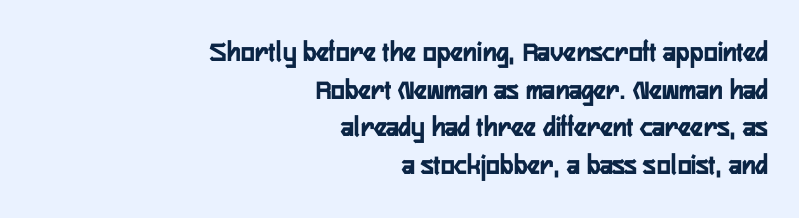
The image shows 29 px condensed sans-serif type, upright; set right-aligned, normal line spacing (1.3x), normal letter spacing, not underlined; low stroke contrast and a medium x-height.
